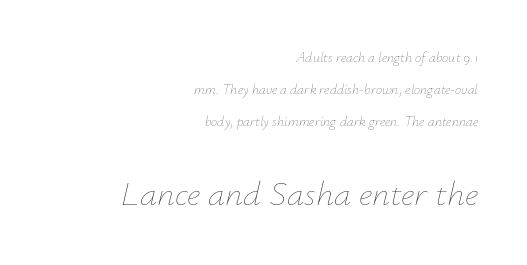
{"italic": "yes", "lean": "right", "slant_degrees": 12, "bold": "no", "weight": "thin", "width": "normal", "stroke_contrast": "low", "x_height": "small", "monospaced": "no", "underline": "no", "align": "right", "line_spacing": "loose", "line_spacing_ratio": 2.28, "letter_spacing": "normal", "letter_spacing_em": 0.0, "larger_block": "second", "size_ratio": 2.5, "glyph_px": 35}
